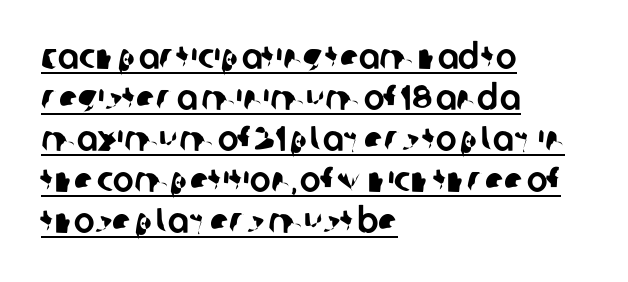
Q: Is the typeface a serif or a sans-serif typeface? A: Sans-serif.
Q: Is the text underlined? A: Yes.
Q: How is the paragraph aligned? A: Left-aligned.
Q: Is the spacing between letters normal or unusually wide? A: Normal.
Q: Width (condensed, normal, or wide)? A: Normal.
Q: Stroke contrast? A: Low.
Q: x-height? A: Large.
Q: Monospaced? A: No.
